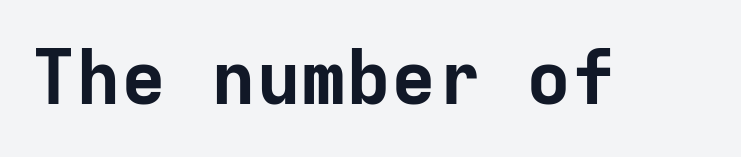
{"serif": "no", "italic": "no", "bold": "yes", "weight": "bold", "width": "normal", "stroke_contrast": "low", "x_height": "medium", "monospaced": "yes", "underline": "no", "letter_spacing": "normal", "letter_spacing_em": 0.0, "glyph_px": 75}
